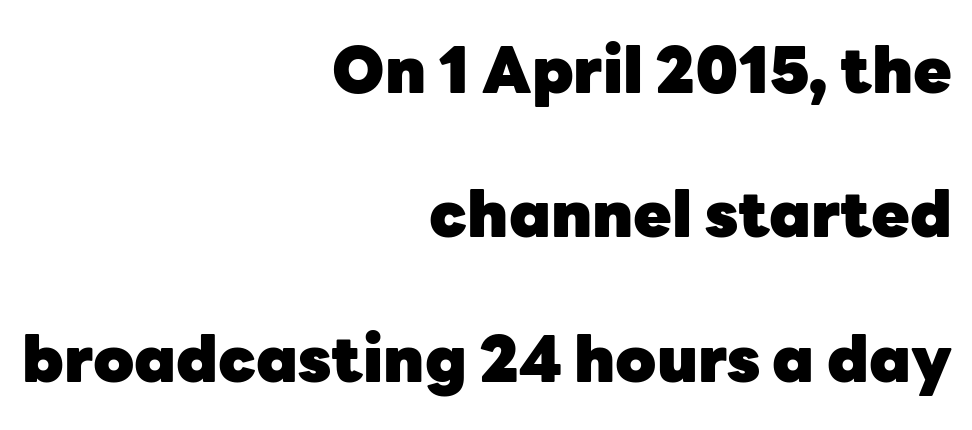
Descenders are the only things crossing below the line. Observe the ordinary spacing: letters are neighbours, not strangers. Each glyph is drawn with heavy, bold strokes. Whoever set this chose breathing room over compactness in the vertical rhythm.
